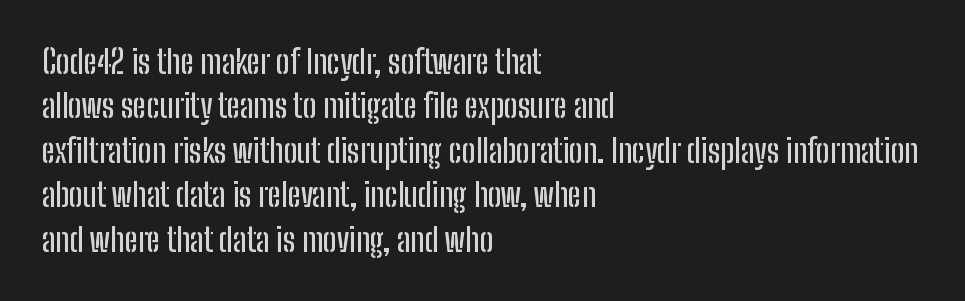
Q: Is the text italic (slanted)? A: No, it is upright.
Q: Is the typeface a serif or a sans-serif typeface? A: Sans-serif.
Q: Is the text underlined? A: No.
Q: How is the paragraph aligned? A: Left-aligned.
Q: Is the spacing between letters normal or unusually wide? A: Normal.
Q: Is the spacing between lines tight, normal or loose? A: Normal.
Q: Width (condensed, normal, or wide)? A: Condensed.
Q: Stroke contrast? A: Low.
Q: x-height? A: Medium.
Q: Monospaced? A: No.
